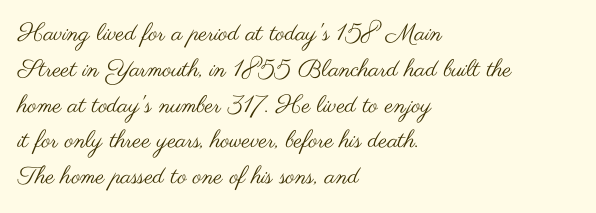
Q: Is the text bold? A: No.
Q: Is the text italic (slanted)? A: Yes.
Q: Is the text underlined? A: No.
Q: How is the paragraph aligned? A: Left-aligned.
Q: Is the spacing between letters normal or unusually wide? A: Normal.
Q: Is the spacing between lines tight, normal or loose? A: Normal.
